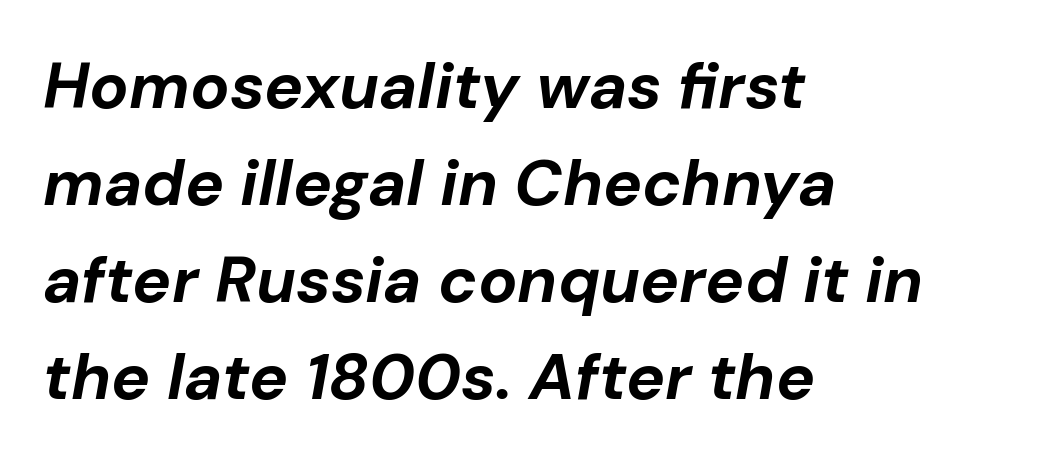
Stroke thickness is high; the sample reads as a true bold. Reading down the column, the eye jumps a familiar distance to each next line. Horizontal alignment here is leftward, the default for most running prose. The space beneath each line is pristine and unruled. What stands out about the letter spacing? Nothing — it is the standard amount.
